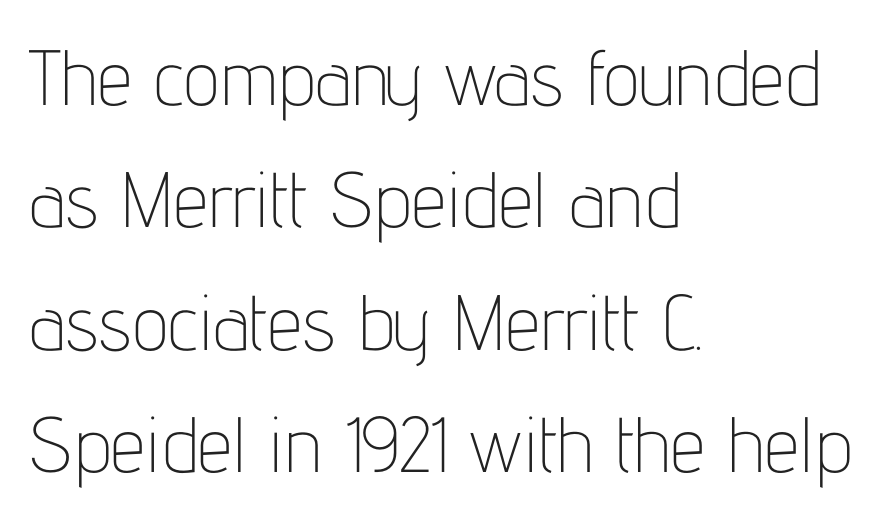
Q: Is the text bold? A: No.
Q: Is the text italic (slanted)? A: No, it is upright.
Q: Is the typeface a serif or a sans-serif typeface? A: Sans-serif.
Q: Is the text underlined? A: No.
Q: How is the paragraph aligned? A: Left-aligned.
Q: Is the spacing between letters normal or unusually wide? A: Normal.
Q: Is the spacing between lines tight, normal or loose? A: Normal.
Q: Width (condensed, normal, or wide)? A: Condensed.
Q: Stroke contrast? A: Low.
Q: x-height? A: Medium.
Q: Monospaced? A: No.
